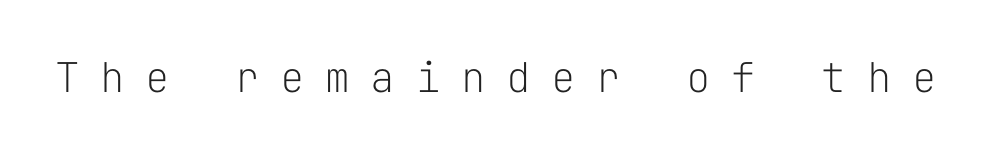
Q: Is the text bold? A: No.
Q: Is the text italic (slanted)? A: No, it is upright.
Q: Is the typeface a serif or a sans-serif typeface? A: Sans-serif.
Q: Is the text underlined? A: No.
Q: Is the spacing between letters normal or unusually wide? A: Unusually wide.
Q: Width (condensed, normal, or wide)? A: Normal.
Q: Stroke contrast? A: Low.
Q: x-height? A: Medium.
Q: Monospaced? A: Yes.
